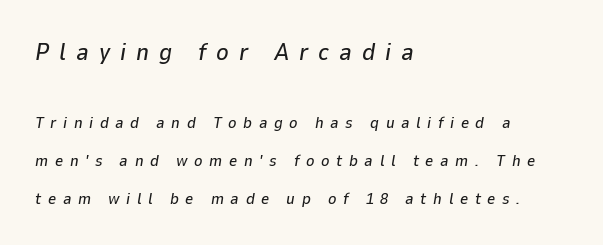
{"italic": "yes", "lean": "right", "slant_degrees": 9, "underline": "no", "align": "left", "line_spacing": "loose", "line_spacing_ratio": 2.37, "letter_spacing": "wide", "letter_spacing_em": 0.41, "larger_block": "first", "size_ratio": 1.5, "glyph_px": 24}
